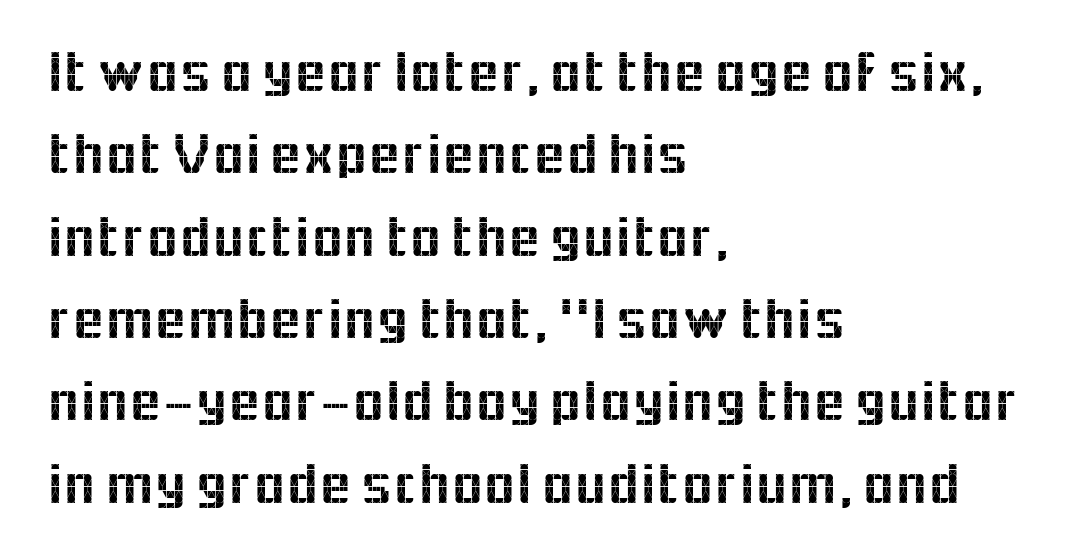
Q: Is the text italic (slanted)? A: No, it is upright.
Q: Is the typeface a serif or a sans-serif typeface? A: Sans-serif.
Q: Is the text underlined? A: No.
Q: How is the paragraph aligned? A: Left-aligned.
Q: Is the spacing between letters normal or unusually wide? A: Normal.
Q: Is the spacing between lines tight, normal or loose? A: Normal.
Q: Width (condensed, normal, or wide)? A: Normal.
Q: x-height? A: Medium.
Q: Monospaced? A: No.
